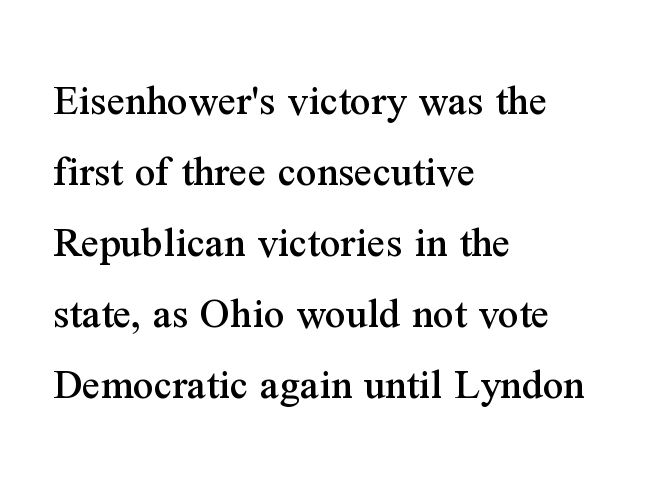
Letterform terminals end in serifs throughout the passage. Look at the tracking — it's just the regular setting, nothing added. The rows are spaced the way most documents space them. The letters stand straight up with perfectly vertical stems.
